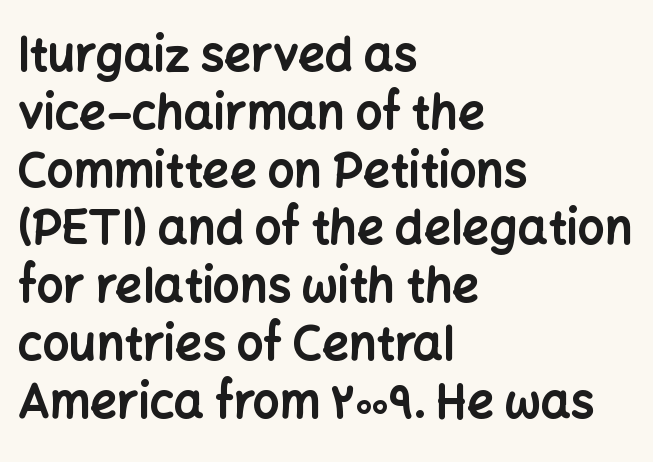
Rule under the text: the space is simply empty. This rendering uses left alignment, leaving the right contour irregular. The letters stand straight up with perfectly vertical stems. Looks like regular typesetting: each glyph gets only the width it needs.
